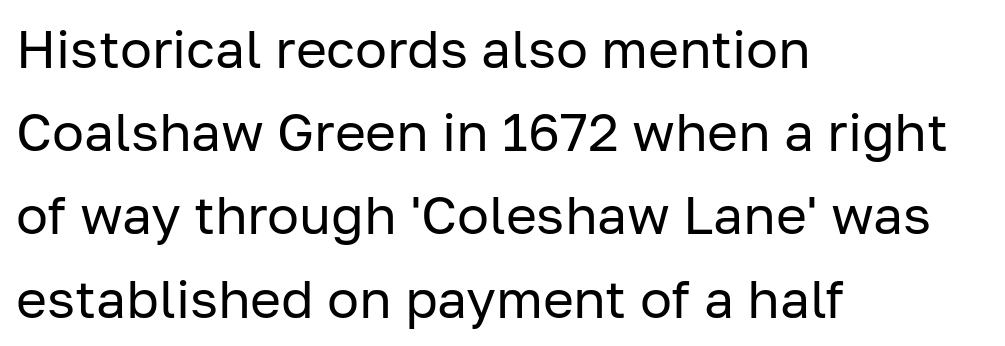
Q: Is the text bold? A: No.
Q: Is the text italic (slanted)? A: No, it is upright.
Q: Is the typeface a serif or a sans-serif typeface? A: Sans-serif.
Q: Is the text underlined? A: No.
Q: How is the paragraph aligned? A: Left-aligned.
Q: Is the spacing between letters normal or unusually wide? A: Normal.
Q: Is the spacing between lines tight, normal or loose? A: Normal.
Q: Width (condensed, normal, or wide)? A: Normal.
Q: Stroke contrast? A: Low.
Q: x-height? A: Medium.
Q: Monospaced? A: No.
